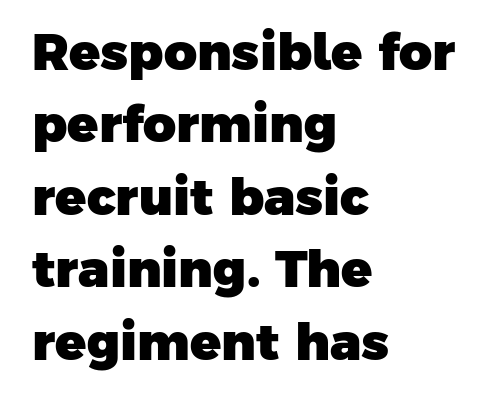
Summary of vertical rhythm: regular, with standard interline spacing. The paragraph shown leans on its left margin. The gaps between neighbouring characters are ordinary and unremarkable. Look at the stroke-to-counter ratio: heavy, a bold. This is sans-serif lettering, the kind often seen on screens and signage.
